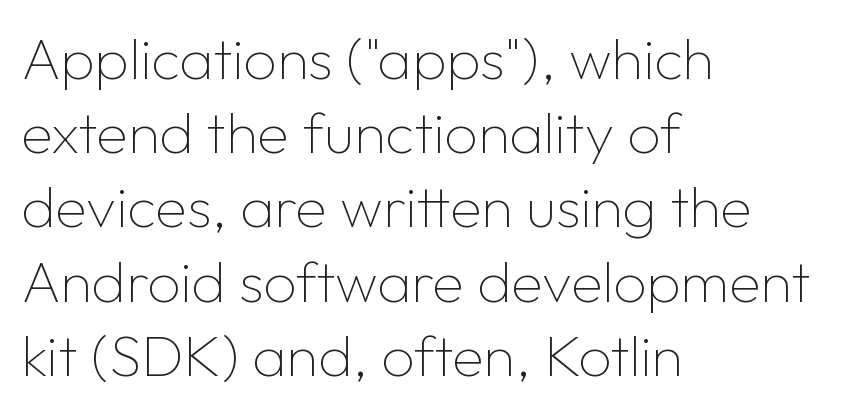
Here the designer chose a conventional face with non-uniform glyph widths. The letterforms sit at book weight or below. Typographically, this falls in the sans-serif category. The lines sit at an ordinary, default distance from one another. Is the letter spacing exaggerated? No — it looks like the ordinary default. A typesetter would mark this as roman, not italic.
